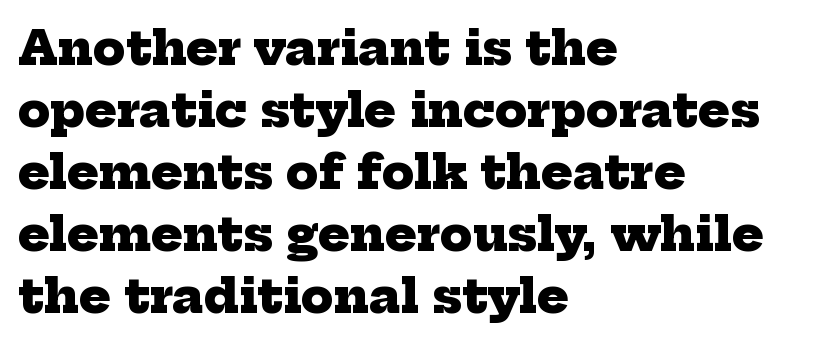
Q: Is the text bold? A: Yes.
Q: Is the typeface a serif or a sans-serif typeface? A: Serif.
Q: Is the text underlined? A: No.
Q: How is the paragraph aligned? A: Left-aligned.
Q: Is the spacing between letters normal or unusually wide? A: Normal.
Q: Is the spacing between lines tight, normal or loose? A: Normal.
Q: Width (condensed, normal, or wide)? A: Normal.
Q: Stroke contrast? A: Low.
Q: x-height? A: Medium.
Q: Monospaced? A: No.
